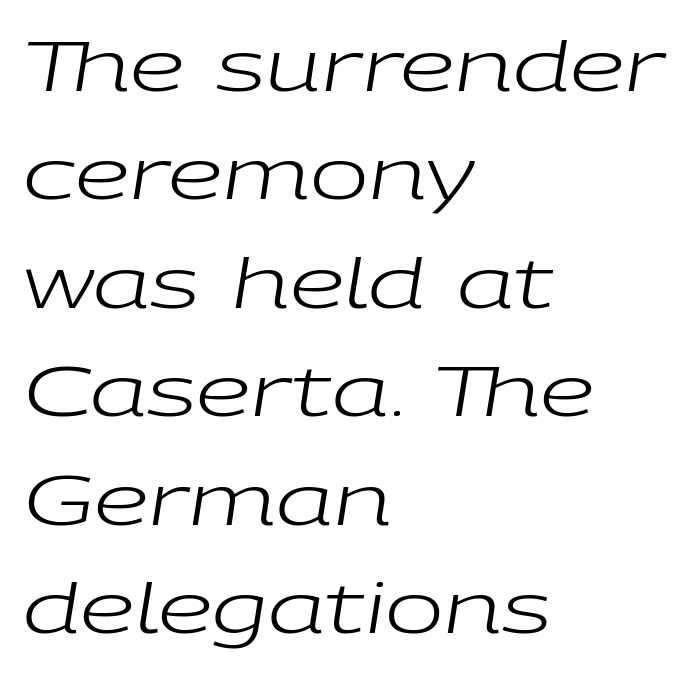
The image shows 70 px regular-weight, wide type, italic (leaning right); set left-aligned, normal line spacing (1.55x), normal letter spacing, not underlined; low stroke contrast and a medium x-height.
